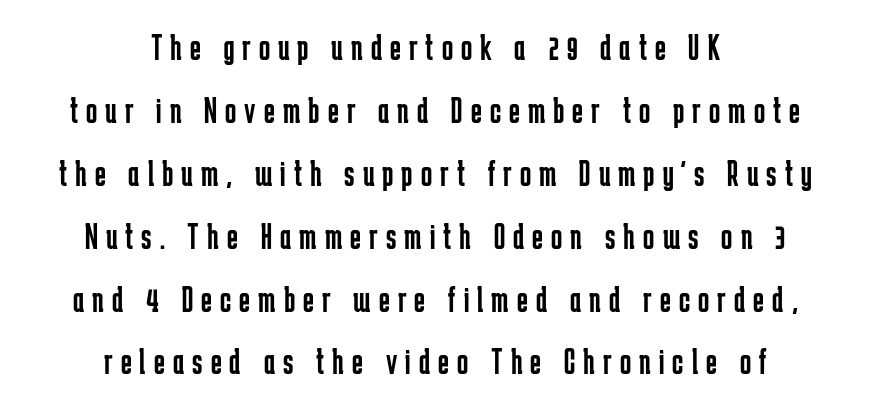
The letters look calm and open, with moderate or lighter stems. I'd call this a sans setting — the letters go barefoot. The rows are spaced the way most documents space them. A typesetter would call this heavily tracked-out type. Varying glyph widths throughout — classic text-font behaviour.
